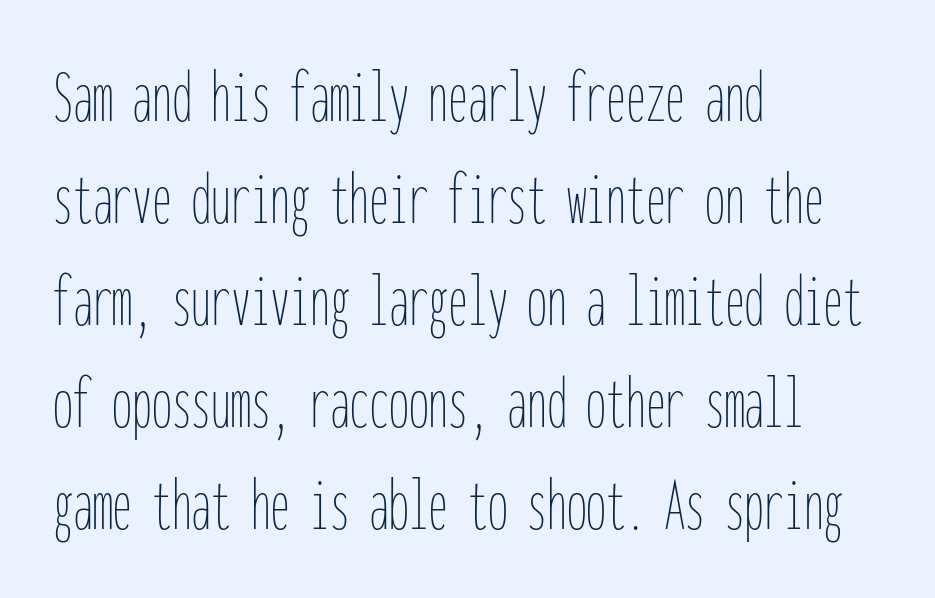
Q: Is the text bold? A: No.
Q: Is the text italic (slanted)? A: No, it is upright.
Q: Is the text underlined? A: No.
Q: How is the paragraph aligned? A: Left-aligned.
Q: Is the spacing between letters normal or unusually wide? A: Normal.
Q: Is the spacing between lines tight, normal or loose? A: Normal.
Q: Width (condensed, normal, or wide)? A: Condensed.
Q: Stroke contrast? A: Low.
Q: x-height? A: Medium.
Q: Monospaced? A: Yes.
